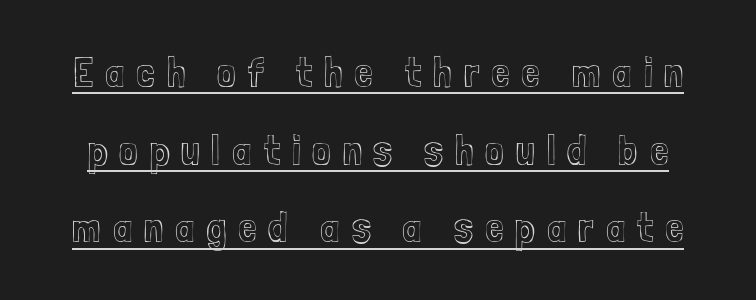
Q: Is the text italic (slanted)? A: No, it is upright.
Q: Is the text underlined? A: Yes.
Q: Is the spacing between letters normal or unusually wide? A: Unusually wide.
Q: Width (condensed, normal, or wide)? A: Condensed.
Q: x-height? A: Medium.
Q: Monospaced? A: No.
